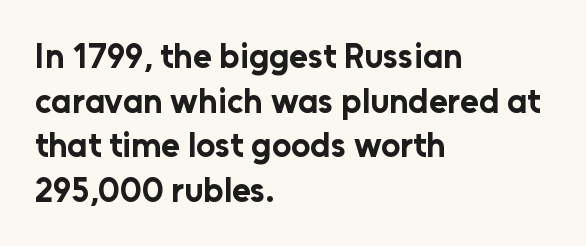
{"serif": "no", "italic": "no", "bold": "yes", "weight": "bold", "width": "normal", "stroke_contrast": "low", "x_height": "medium", "monospaced": "no", "underline": "no", "align": "left", "line_spacing": "normal", "line_spacing_ratio": 1.31, "letter_spacing": "normal", "letter_spacing_em": 0.0, "glyph_px": 34}
